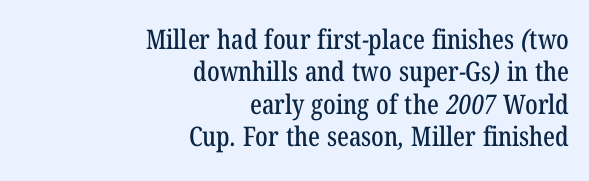
The image shows 27 px text type; set right-aligned, line spacing 1.2x, normal letter spacing, not underlined.
